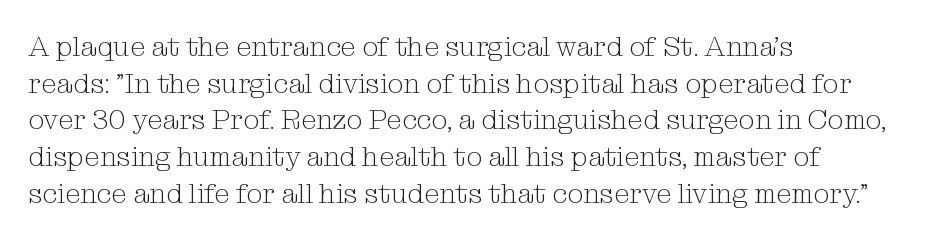
{"serif": "yes", "italic": "no", "bold": "no", "weight": "light", "width": "normal", "stroke_contrast": "medium", "x_height": "medium", "monospaced": "no", "underline": "no", "align": "left", "line_spacing": "normal", "line_spacing_ratio": 1.31, "letter_spacing": "normal", "letter_spacing_em": 0.0, "glyph_px": 28}
